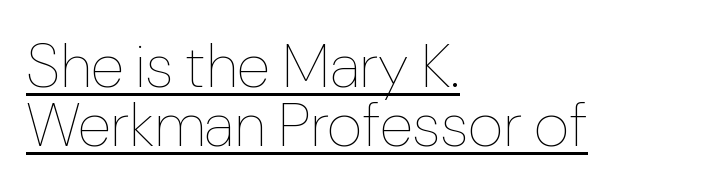
The image shows 61 px thin type, upright; set left-aligned, tight line spacing (0.97x), normal letter spacing, underlined; low stroke contrast and a medium x-height.
